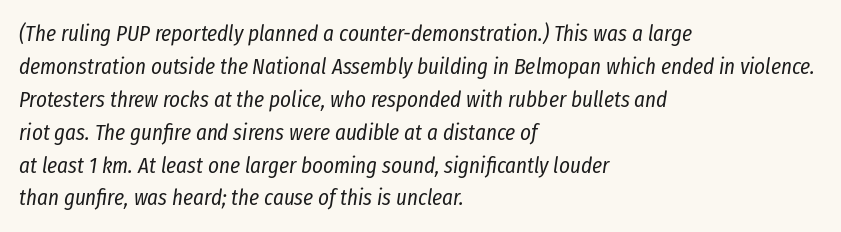
The image shows 23 px text type, italic (leaning right); set left-aligned, normal line spacing (1.43x), normal letter spacing, not underlined.
